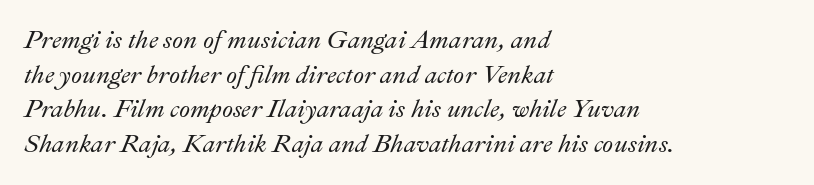
{"italic": "yes", "lean": "right", "slant_degrees": 22, "underline": "no", "align": "left", "line_spacing": "normal", "line_spacing_ratio": 1.39, "letter_spacing": "normal", "letter_spacing_em": 0.0, "glyph_px": 25}
